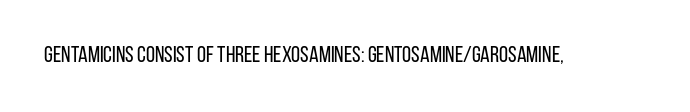
{"italic": "no", "bold": "no", "underline": "no", "letter_spacing": "normal", "letter_spacing_em": 0.0, "glyph_px": 23}
